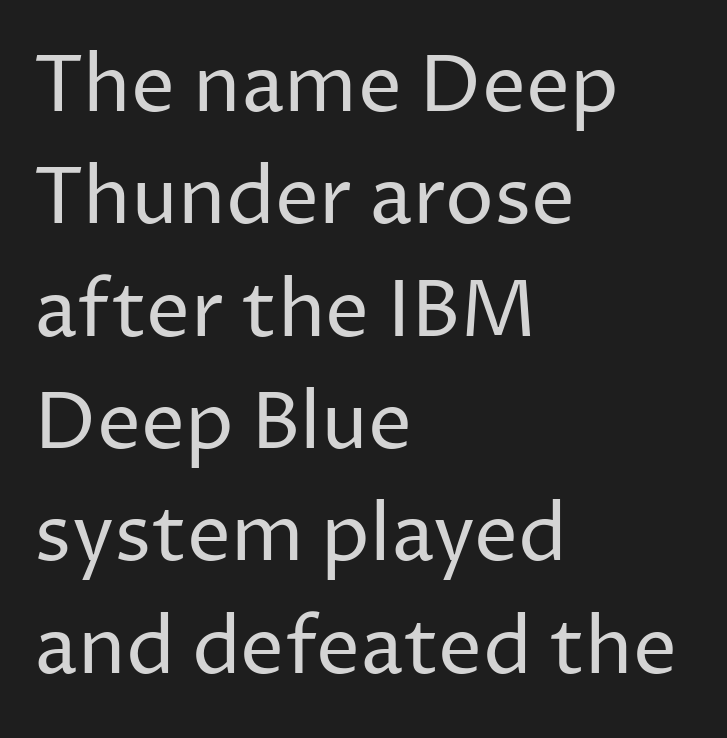
The image shows 78 px regular-weight sans-serif type, upright; set left-aligned, normal line spacing (1.44x), normal letter spacing, not underlined; low stroke contrast and a medium x-height.
